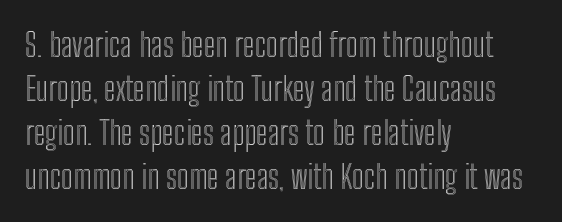
The image shows 32 px condensed type, upright; set left-aligned, normal line spacing (1.38x), normal letter spacing, not underlined; a medium x-height.
